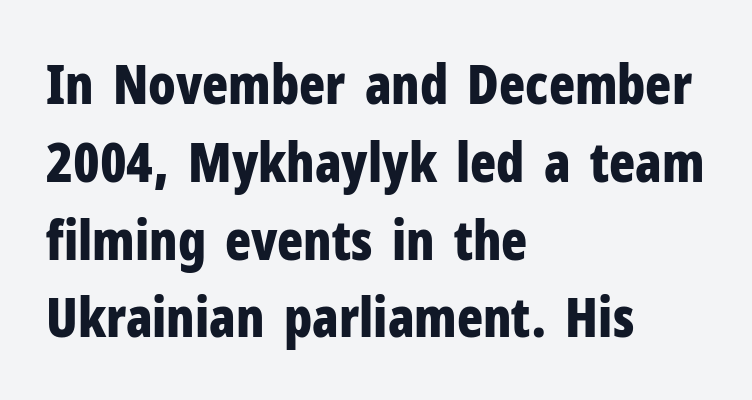
{"serif": "no", "italic": "no", "bold": "yes", "weight": "bold", "width": "condensed", "stroke_contrast": "low", "x_height": "medium", "monospaced": "no", "underline": "no", "align": "left", "line_spacing": "normal", "line_spacing_ratio": 1.44, "letter_spacing": "normal", "letter_spacing_em": 0.0, "glyph_px": 54}
